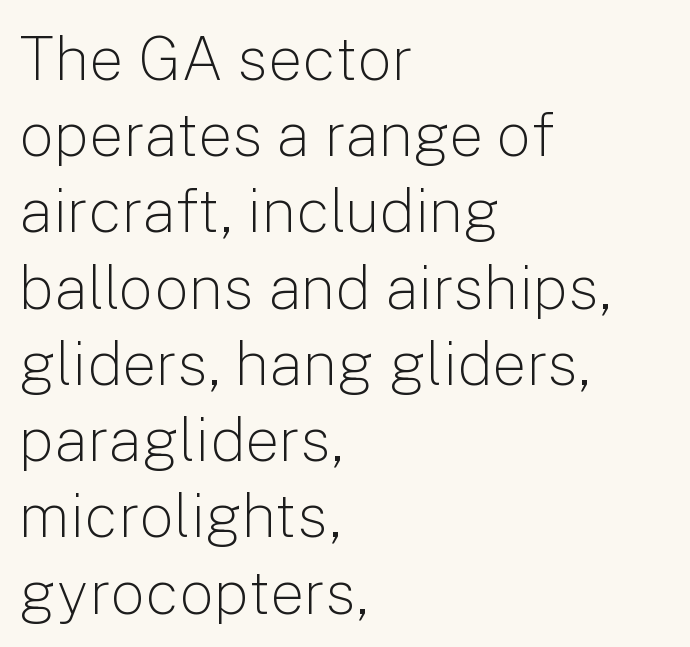
The image shows 61 px light sans-serif type, upright; set left-aligned, normal line spacing (1.25x), normal letter spacing, not underlined; low stroke contrast and a medium x-height.
